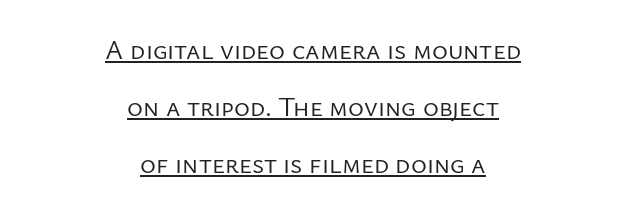
{"italic": "no", "bold": "no", "underline": "yes", "align": "center", "line_spacing": "loose", "line_spacing_ratio": 2.11, "letter_spacing": "normal", "letter_spacing_em": 0.0, "glyph_px": 27}
